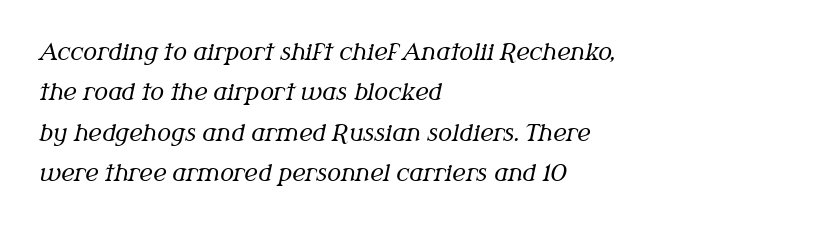
Q: Is the text bold? A: No.
Q: Is the text italic (slanted)? A: Yes, it leans right by about 12 degrees.
Q: Is the text underlined? A: No.
Q: How is the paragraph aligned? A: Left-aligned.
Q: Is the spacing between letters normal or unusually wide? A: Normal.
